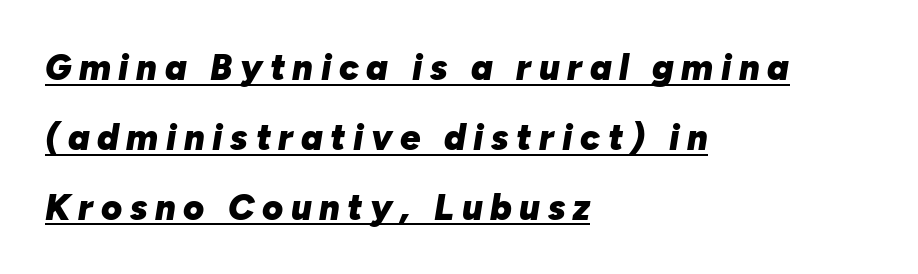
The image shows 36 px heavy type, italic (leaning right); set left-aligned, loose line spacing (1.94x), unusually wide letter spacing (+0.21 em), underlined; low stroke contrast and a medium x-height.
